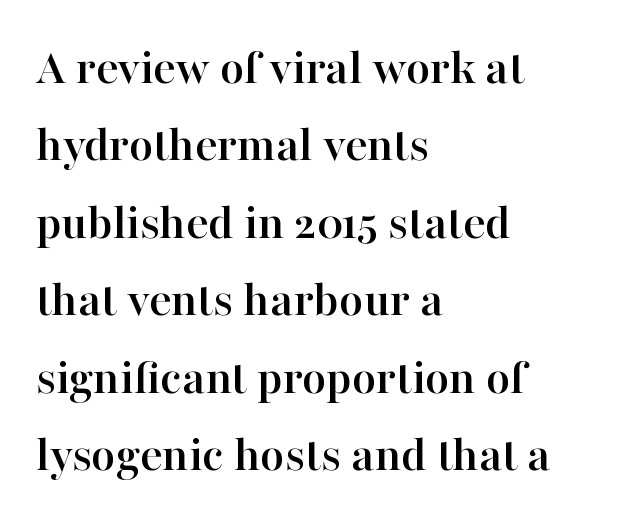
Q: Is the text italic (slanted)? A: No, it is upright.
Q: Is the typeface a serif or a sans-serif typeface? A: Serif.
Q: Is the text underlined? A: No.
Q: How is the paragraph aligned? A: Left-aligned.
Q: Is the spacing between letters normal or unusually wide? A: Normal.
Q: Is the spacing between lines tight, normal or loose? A: Normal.
Q: Width (condensed, normal, or wide)? A: Normal.
Q: Stroke contrast? A: High.
Q: x-height? A: Medium.
Q: Monospaced? A: No.
